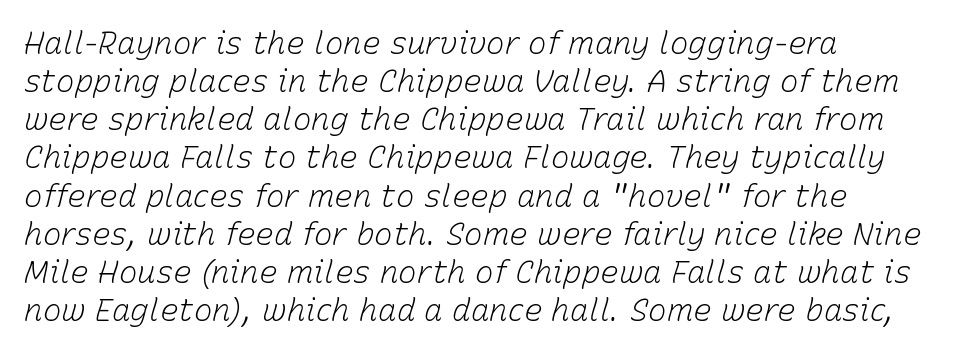
The image shows 31 px light type, italic (leaning right); set left-aligned, line spacing 1.23x, normal letter spacing, not underlined; low stroke contrast and a medium x-height.
